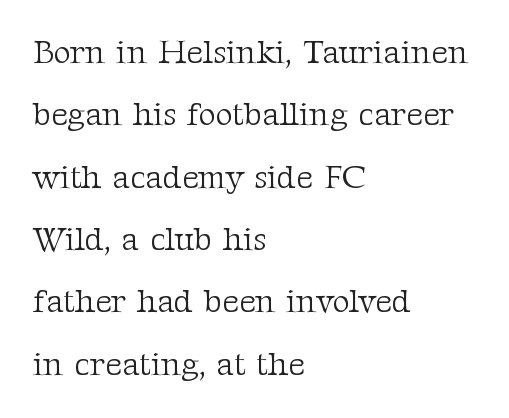
Yep, those are serifs on the letters. Short note: letters normally spaced. Casual observation: everything's shoved over to the left. The typeface has the unassuming heft of standard copy or less.
